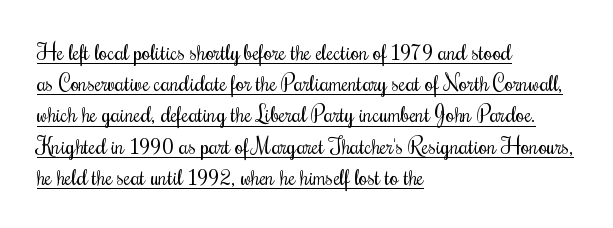
The image shows 22 px text type; set left-aligned, normal line spacing (1.42x), normal letter spacing, underlined.
